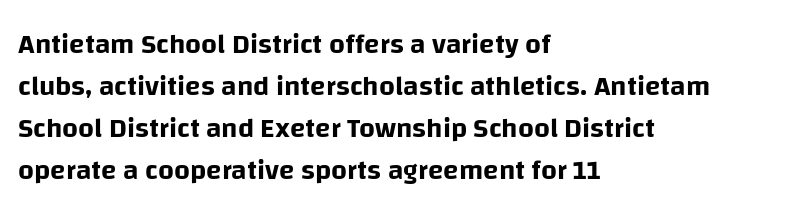
{"serif": "no", "italic": "no", "width": "normal", "stroke_contrast": "low", "x_height": "large", "monospaced": "no", "underline": "no", "align": "left", "line_spacing": "normal", "line_spacing_ratio": 1.5, "letter_spacing": "normal", "letter_spacing_em": 0.0, "glyph_px": 28}
